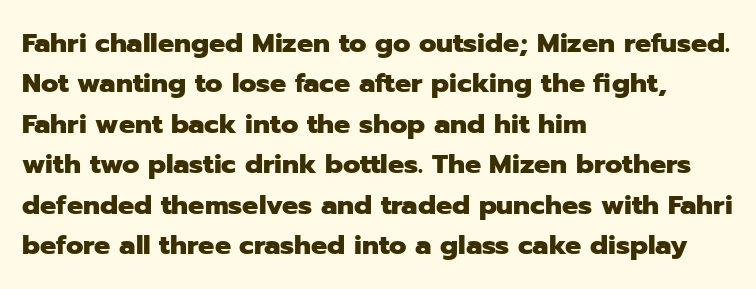
The image shows 27 px bold type, upright; set left-aligned, normal line spacing (1.5x), normal letter spacing, not underlined.
